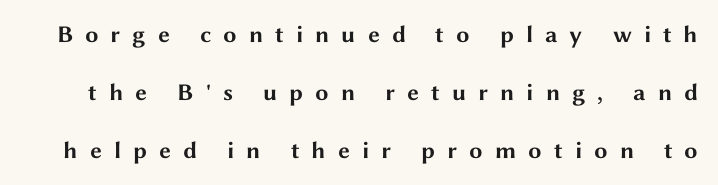
{"italic": "no", "bold": "yes", "underline": "no", "line_spacing": "loose", "line_spacing_ratio": 2.42, "letter_spacing": "wide", "letter_spacing_em": 0.5, "glyph_px": 24}
